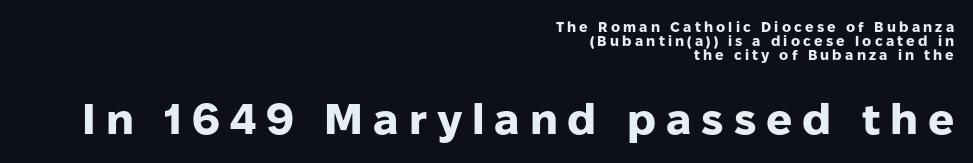
Q: Is the text bold? A: Yes.
Q: Is the text italic (slanted)? A: No, it is upright.
Q: Is the typeface a serif or a sans-serif typeface? A: Sans-serif.
Q: Is the text underlined? A: No.
Q: How is the paragraph aligned? A: Right-aligned.
Q: Is the spacing between letters normal or unusually wide? A: Unusually wide.
Q: Is the spacing between lines tight, normal or loose? A: Tight.
Q: Which block of text is set in a larger size, the first (top) or the second (bottom)? A: The second (bottom) one.
Q: Width (condensed, normal, or wide)? A: Normal.
Q: Stroke contrast? A: Low.
Q: x-height? A: Medium.
Q: Monospaced? A: No.
